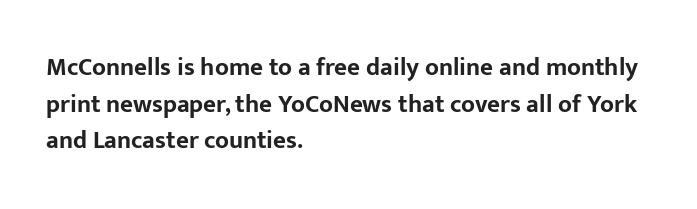
The image shows 25 px bold type, upright; set left-aligned, normal line spacing (1.47x), normal letter spacing, not underlined.
